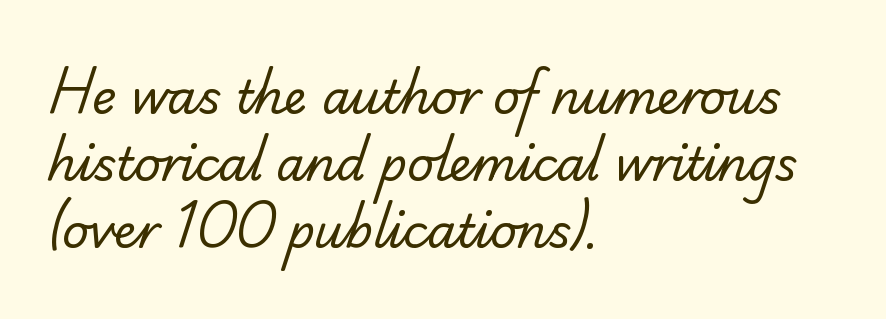
{"serif": "yes", "bold": "no", "weight": "regular", "width": "normal", "stroke_contrast": "low", "x_height": "small", "monospaced": "no", "underline": "no", "align": "left", "line_spacing": "normal", "line_spacing_ratio": 1.46, "letter_spacing": "normal", "letter_spacing_em": 0.0, "glyph_px": 46}
